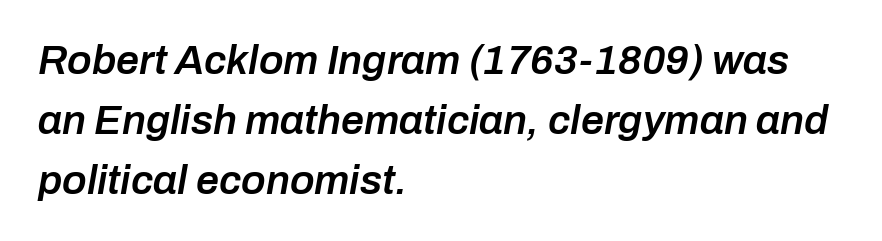
{"italic": "yes", "lean": "right", "slant_degrees": 10, "bold": "semi", "weight": "semibold", "width": "normal", "stroke_contrast": "low", "x_height": "medium", "monospaced": "no", "underline": "no", "align": "left", "line_spacing": "normal", "line_spacing_ratio": 1.46, "letter_spacing": "normal", "letter_spacing_em": 0.0, "glyph_px": 41}
